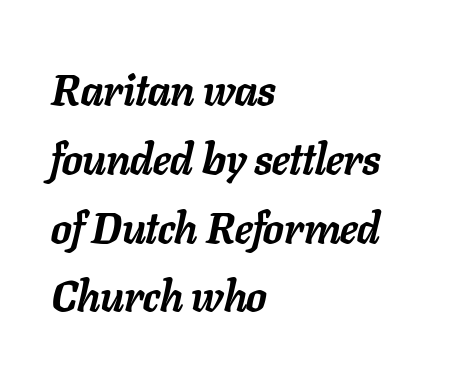
Caption: bold face, heavy strokes. Reading down the block, your eye returns to a fixed left position each line. The letters are slanted; this is an italic face. Each word holds together tightly as a unit, with standard inter-letter gaps.
